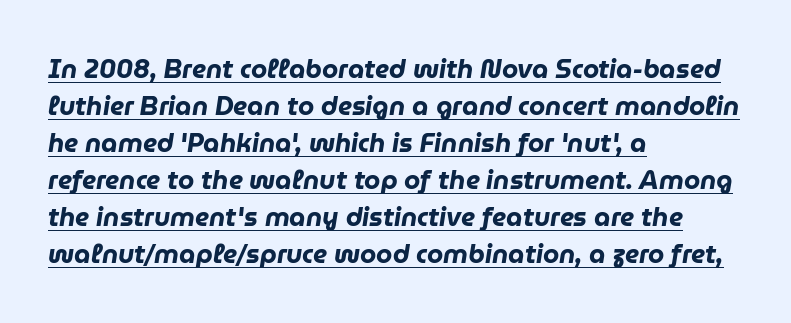
Q: Is the text bold? A: Yes.
Q: Is the text italic (slanted)? A: Yes, it leans right by about 9 degrees.
Q: Is the text underlined? A: Yes.
Q: How is the paragraph aligned? A: Left-aligned.
Q: Is the spacing between letters normal or unusually wide? A: Normal.
Q: Is the spacing between lines tight, normal or loose? A: Normal.
